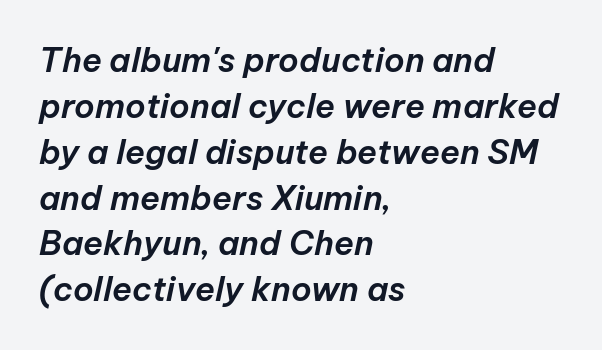
{"italic": "yes", "lean": "right", "slant_degrees": 12, "width": "normal", "stroke_contrast": "low", "x_height": "medium", "monospaced": "no", "underline": "no", "align": "left", "line_spacing": "normal", "line_spacing_ratio": 1.39, "letter_spacing": "normal", "letter_spacing_em": 0.0, "glyph_px": 33}
